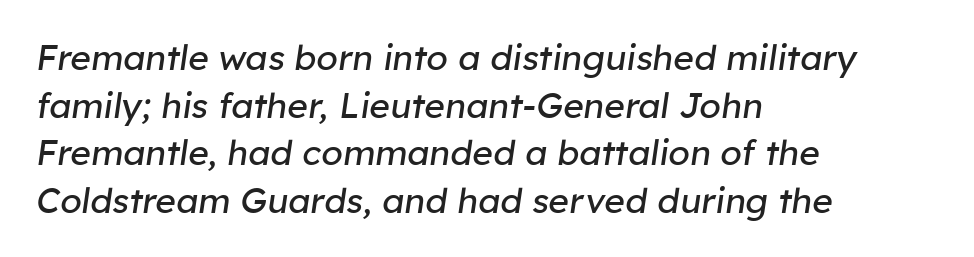
The space beneath each line is pristine and unruled. The face used here has a pronounced slope to its letters. Here the glyphs are tracked normally, forming tight word shapes. A typesetter would call this proportional, since set widths differ per character.
